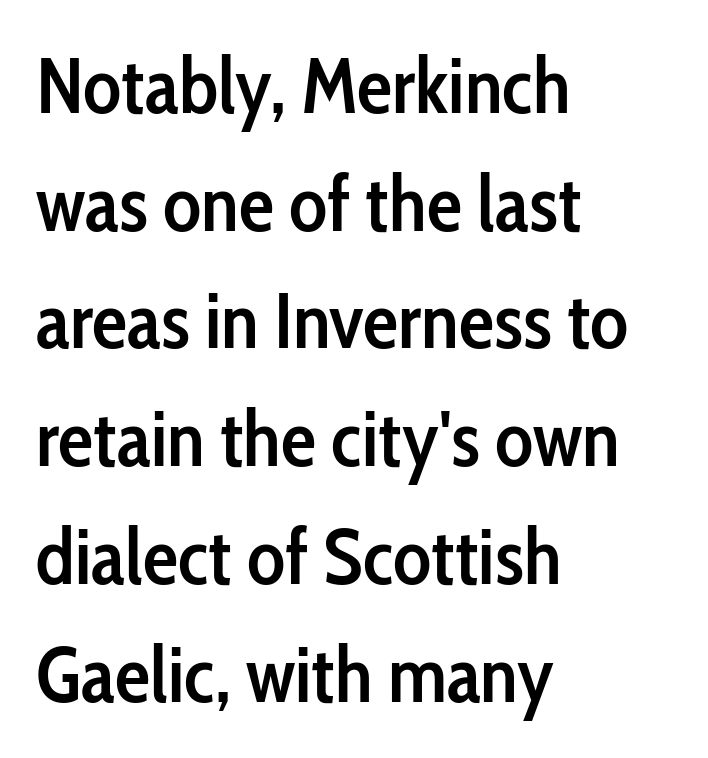
The image shows 79 px semibold, condensed sans-serif type, upright; set left-aligned, normal line spacing (1.49x), normal letter spacing, not underlined; low stroke contrast and a medium x-height.
